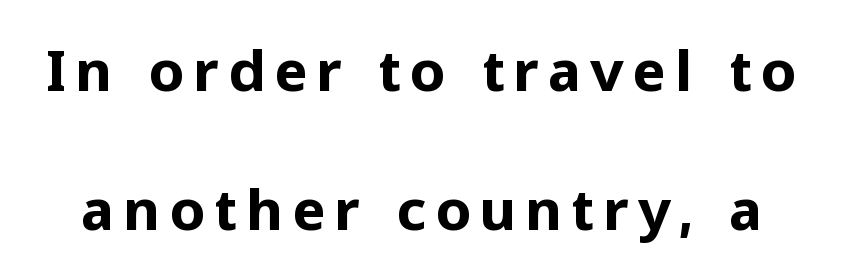
{"serif": "no", "italic": "no", "bold": "yes", "weight": "bold", "width": "normal", "stroke_contrast": "low", "x_height": "medium", "monospaced": "no", "underline": "no", "line_spacing": "loose", "line_spacing_ratio": 2.43, "glyph_px": 57}
